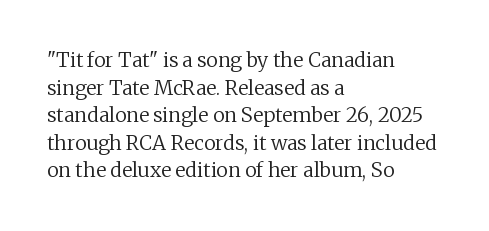
This rendering leaves character spacing at its baseline value. These lines stack with their left ends in a neat column. Reading down the column, the eye jumps a familiar distance to each next line. Stroke mass is kept to a normal reading level or below. Unlike italic type, these characters show no tilt at all. No word sits above an underline.
